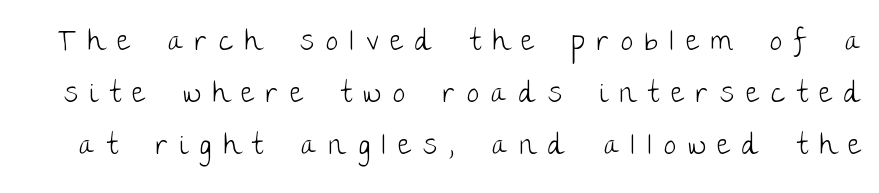
Bold? No — there's no thickening of the strokes. The specimen reads as upright at a glance. Is this a fixed-width face? No — the glyphs have proportional, varying widths. Someone cranked the tracking dial way up on this one. Letters rest on an invisible, unmarked baseline.
